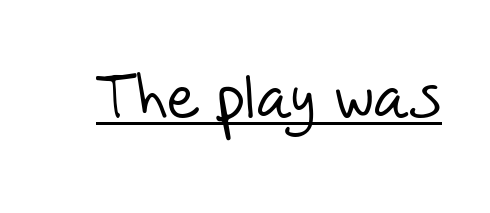
The letters carry no serifs — their stems end cleanly without finishing strokes. The letters advance in unequal steps, a hallmark of proportional type. Counters stay open thanks to moderate or lighter strokes. The typesetter has applied underlining to the passage shown. This rendering leaves character spacing at its baseline value.
